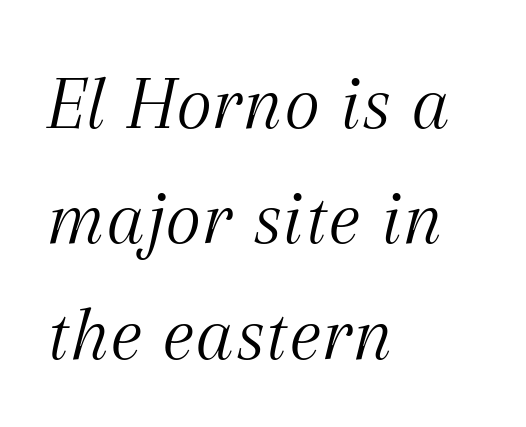
Compared with a typical body face, this is equally light or lighter still. The paragraph shown leans on its left margin. Underline: absent. Honestly, the letter spacing is just normal — you wouldn't notice it.
